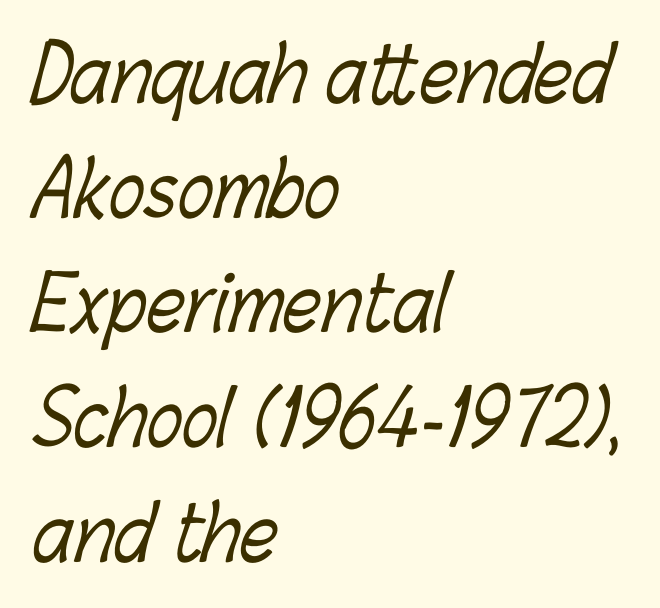
Line beginnings align vertically; line endings do not. Decoration check: the copy has no underline. The face used here is proportionally spaced, like ordinary book or web type. Tracking value appears to be zero — textbook default spacing. Regarding leading, the lines here are spaced in the standard way. The font sits on the lighter half of the weight spectrum, regular included.
